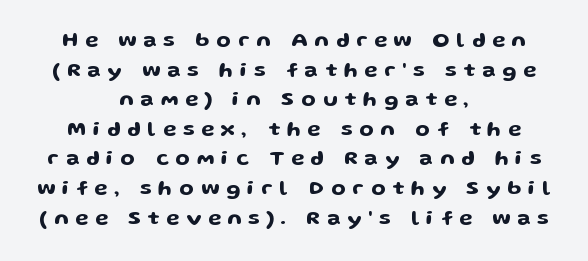
The image shows 21 px text type, upright; set centered, normal line spacing (1.41x), unusually wide letter spacing (+0.33 em), not underlined.
